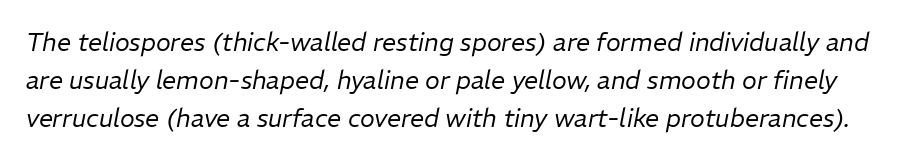
The font's italic variant was chosen for this text. The passage shown has conventional tracking throughout. No chunkiness to these letters — they're not bold. Underline: absent. A normal amount of white space separates one row of letters from the next.
